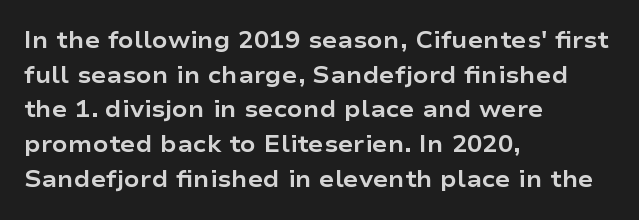
Every stem runs plumb, perpendicular to the baseline. The typesetting leans heavy: a genuine bold. Anything drawn beneath the words? Only blank space. The paragraph shown leans on its left margin. In terms of letterspacing, this is plain default setting. The space between consecutive lines is moderate.
